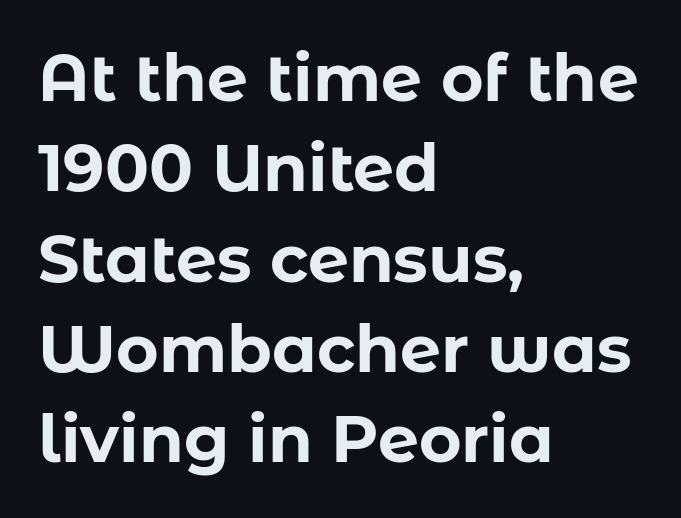
The image shows 65 px bold sans-serif type, upright; set left-aligned, normal line spacing (1.39x), normal letter spacing, not underlined; low stroke contrast and a medium x-height.
